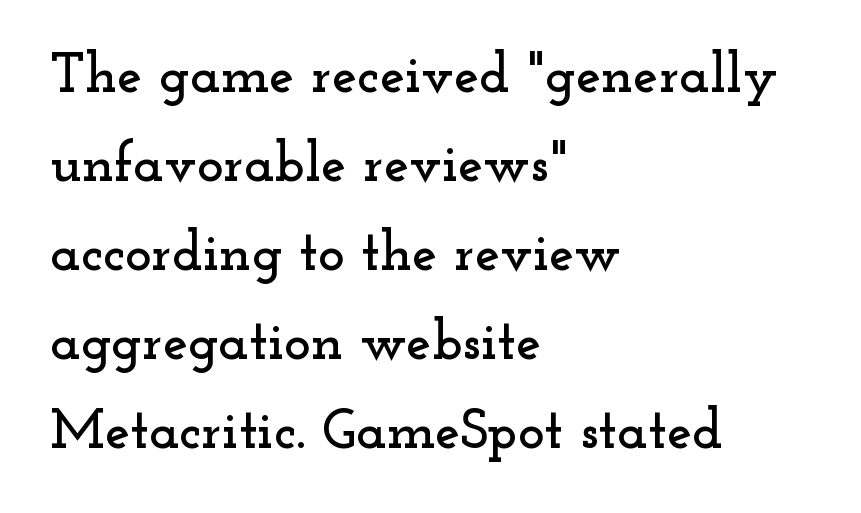
Style check: upright. Spacing verdict: proportional, widths tailored to each character. Glance below the letters and you will spot only blank space. The line texture is even and compact thanks to regular tracking.
